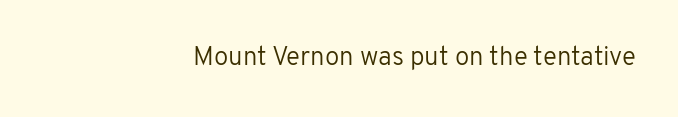
The image shows 26 px text type, upright; set right-aligned, normal letter spacing, not underlined.
